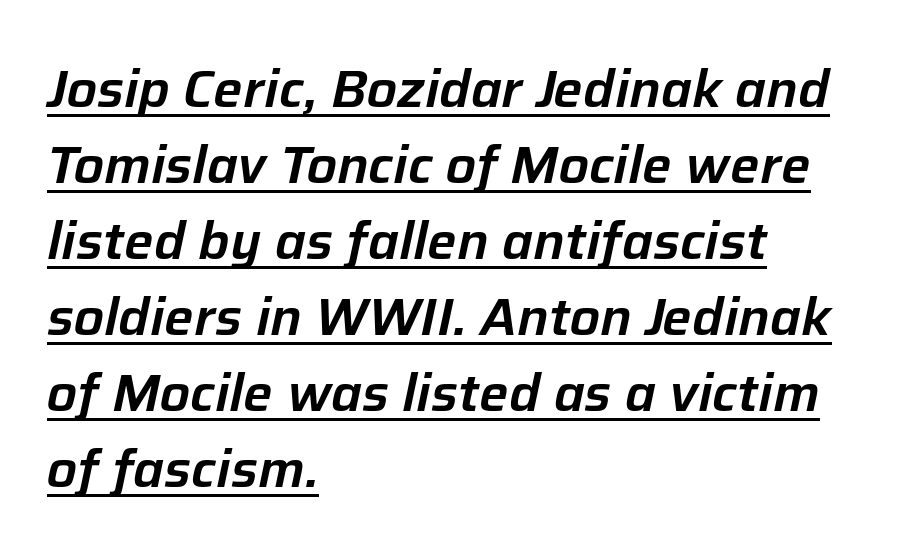
This rendering features underlined lettering. The passage shown is typed in a proportional face where columns would drift. Slant detected: the letters are inclined. Spacing between characters is what you'd get straight out of the box. Regarding leading, the lines here are spaced in the standard way.
